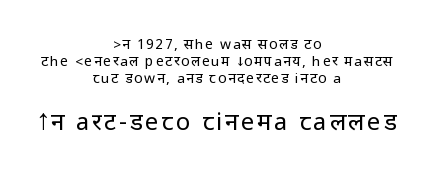
{"italic": "no", "bold": "no", "underline": "no", "align": "center", "line_spacing_ratio": 1.23, "larger_block": "second", "size_ratio": 1.71, "glyph_px": 24}
